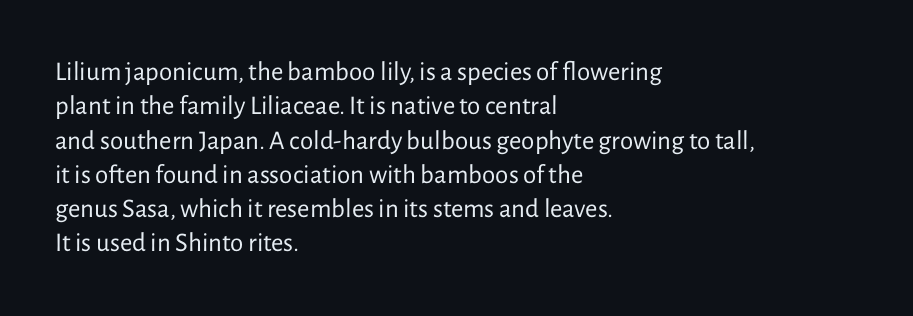
The image shows 27 px text type, upright; set left-aligned, normal line spacing (1.27x), normal letter spacing, not underlined.
